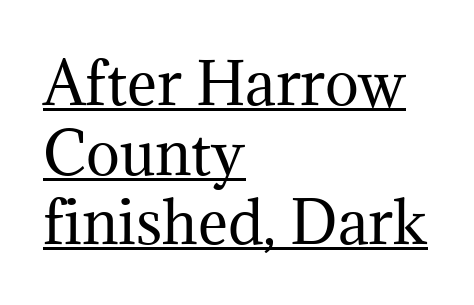
Is there an underline? Yes — a line sits under the letters. One-word summary of the alignment: left. Compared with a typical body face, this is equally light or lighter still. Each letter keeps its own natural width here, so spacing adapts to shape. Nobody touched the tracking dial on this one. Classification — serif.
